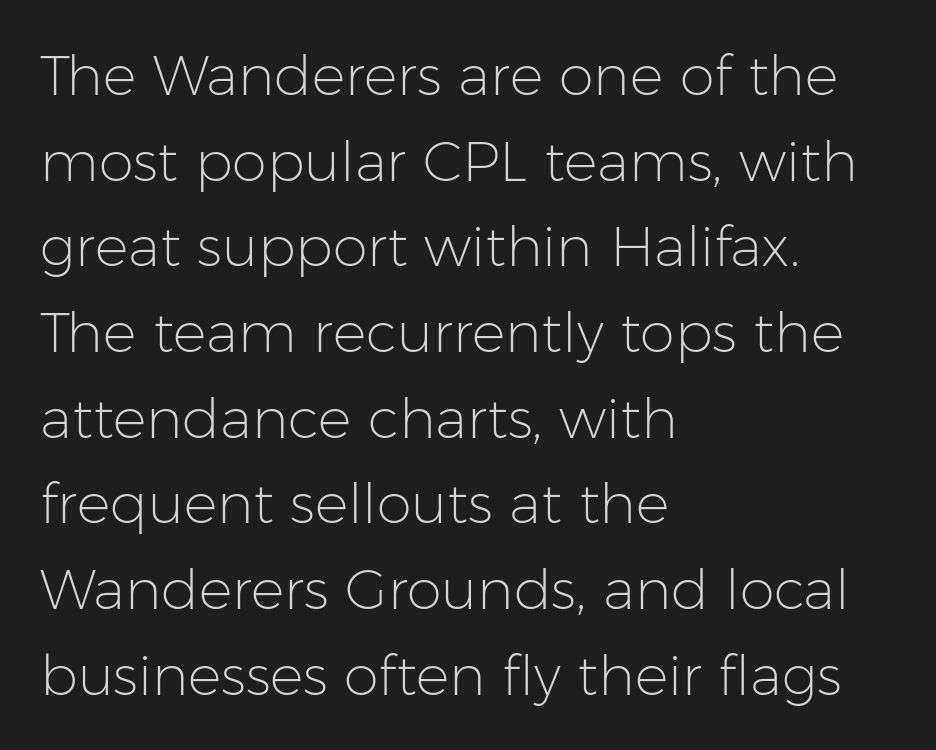
Q: Is the text bold? A: No.
Q: Is the text italic (slanted)? A: No, it is upright.
Q: Is the typeface a serif or a sans-serif typeface? A: Sans-serif.
Q: Is the text underlined? A: No.
Q: How is the paragraph aligned? A: Left-aligned.
Q: Is the spacing between letters normal or unusually wide? A: Normal.
Q: Is the spacing between lines tight, normal or loose? A: Normal.
Q: Width (condensed, normal, or wide)? A: Normal.
Q: Stroke contrast? A: Low.
Q: x-height? A: Medium.
Q: Monospaced? A: No.
